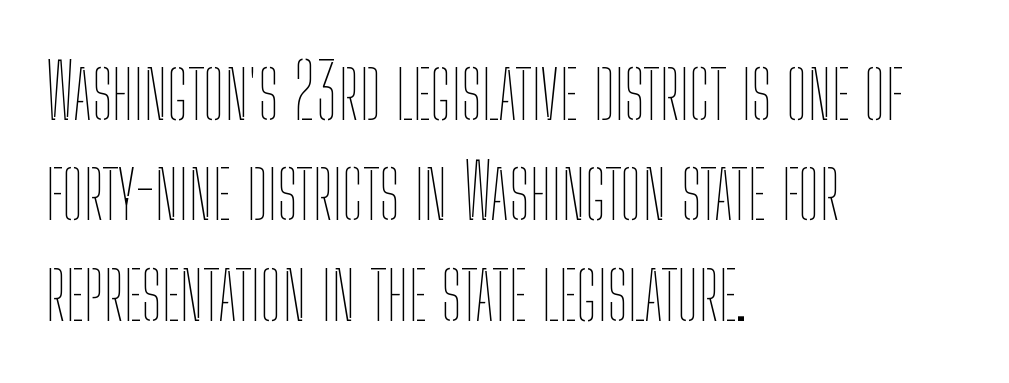
A roman cut, with each character standing at attention. Teacher's note: observe the even left margin — that is flush-left alignment. Rule under the text: the space is simply empty. Whoever set this chose a conventional vertical rhythm.
